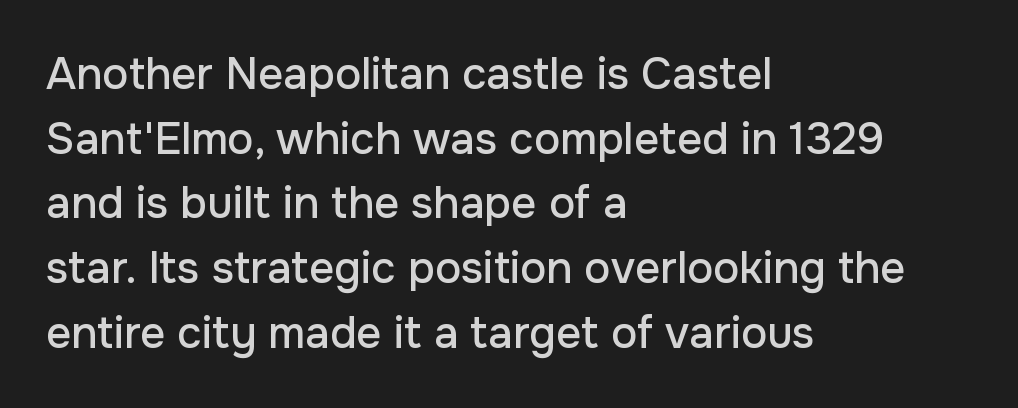
{"serif": "no", "italic": "no", "width": "normal", "stroke_contrast": "low", "x_height": "medium", "monospaced": "no", "underline": "no", "align": "left", "line_spacing": "normal", "line_spacing_ratio": 1.47, "letter_spacing": "normal", "letter_spacing_em": 0.0, "glyph_px": 44}
